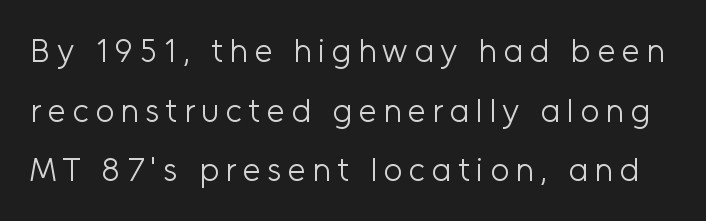
{"serif": "no", "italic": "no", "bold": "no", "weight": "light", "width": "normal", "stroke_contrast": "low", "x_height": "medium", "monospaced": "no", "underline": "no", "line_spacing_ratio": 1.81, "glyph_px": 33}
